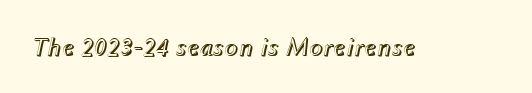
The image shows 26 px text type, italic (leaning right); set normal letter spacing, not underlined.
